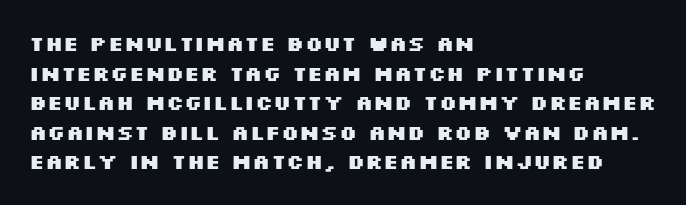
Q: Is the text bold? A: Yes.
Q: Is the text italic (slanted)? A: No, it is upright.
Q: Is the text underlined? A: No.
Q: How is the paragraph aligned? A: Left-aligned.
Q: Is the spacing between letters normal or unusually wide? A: Normal.
Q: Is the spacing between lines tight, normal or loose? A: Normal.
